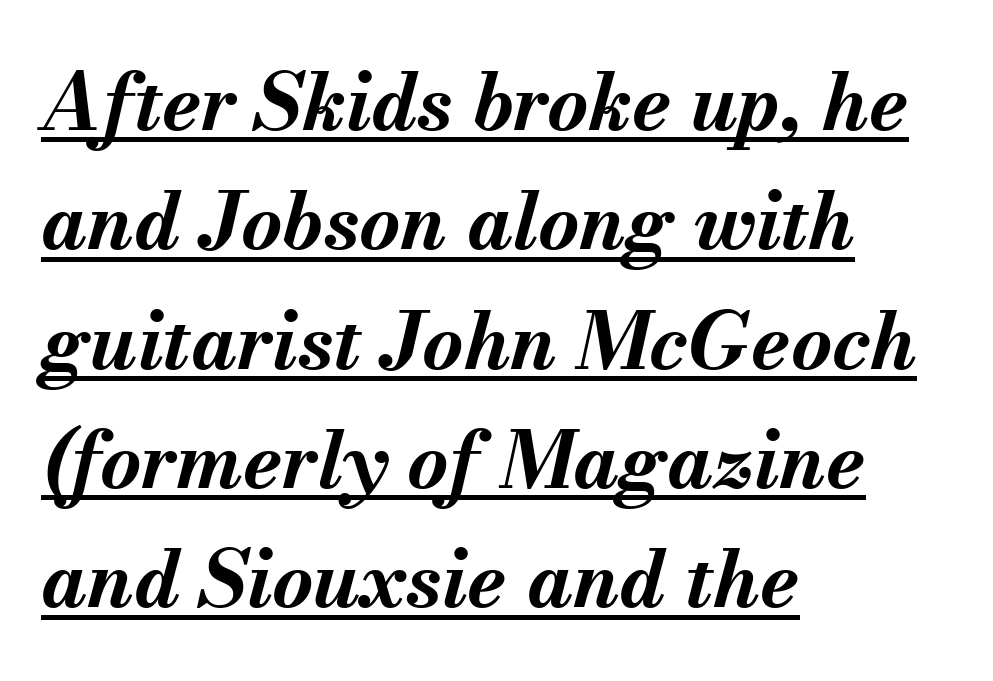
Glance below the letters and you will spot a drawn line. Does the lettering tilt? It does — this is italic. Whoever set this chose a conventional vertical rhythm. You could call the tracking neutral — neither tight nor loose.
